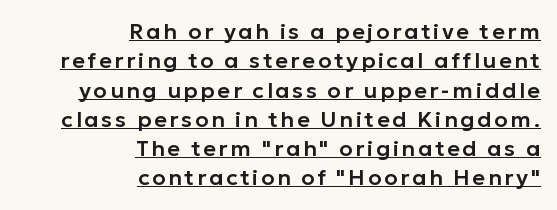
The image shows 22 px text type, upright; set right-aligned, normal line spacing (1.33x), underlined.
